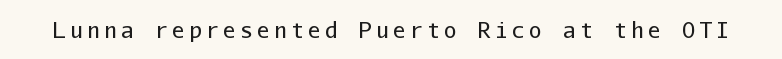
{"italic": "no", "bold": "no", "underline": "no", "letter_spacing": "wide", "letter_spacing_em": 0.21, "glyph_px": 21}
